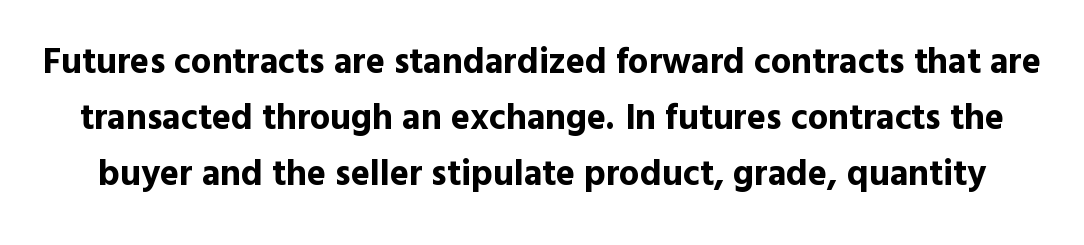
{"serif": "no", "italic": "no", "bold": "yes", "weight": "bold", "width": "normal", "x_height": "medium", "monospaced": "no", "underline": "no", "line_spacing": "normal", "line_spacing_ratio": 1.55, "letter_spacing": "normal", "letter_spacing_em": 0.0, "glyph_px": 36}
